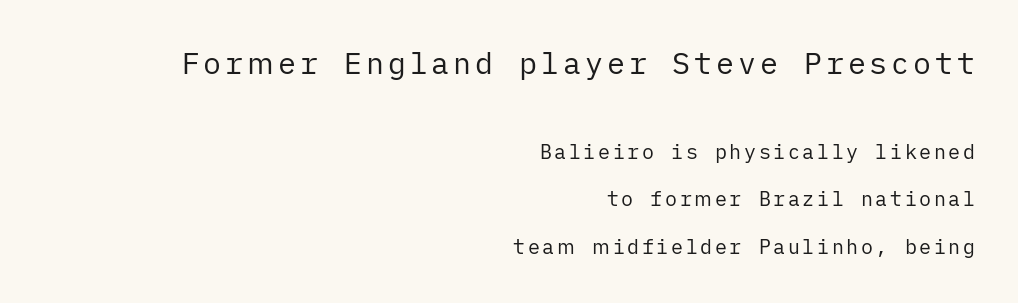
{"serif": "no", "italic": "no", "bold": "no", "weight": "regular", "width": "normal", "stroke_contrast": "low", "x_height": "medium", "underline": "no", "align": "right", "line_spacing": "loose", "line_spacing_ratio": 2.37, "larger_block": "first", "size_ratio": 1.5, "glyph_px": 30}
